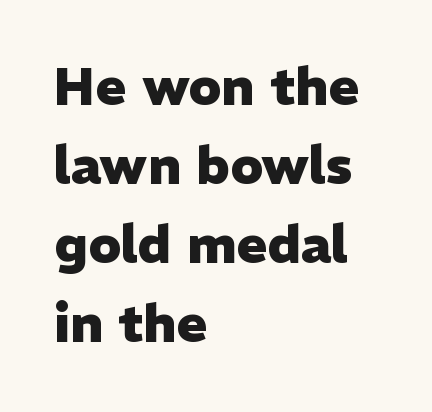
The image shows 52 px heavy sans-serif type, upright; set left-aligned, normal line spacing (1.52x), normal letter spacing, not underlined; low stroke contrast and a medium x-height.
